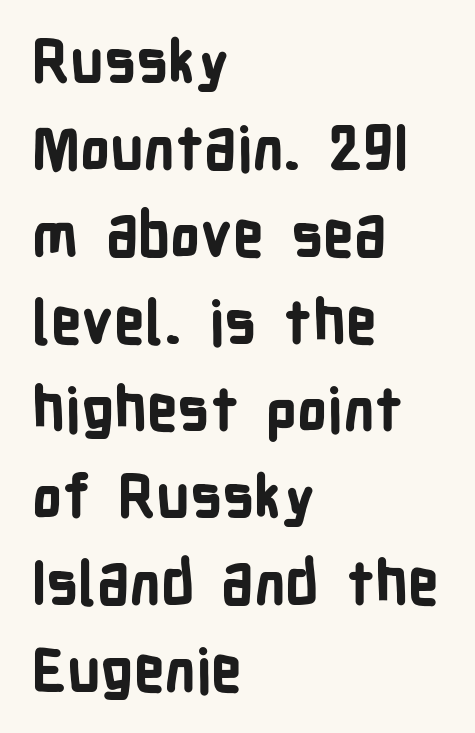
{"serif": "no", "italic": "no", "bold": "yes", "weight": "bold", "width": "condensed", "stroke_contrast": "low", "x_height": "medium", "monospaced": "no", "underline": "no", "align": "left", "line_spacing": "normal", "line_spacing_ratio": 1.45, "letter_spacing": "normal", "letter_spacing_em": 0.0, "glyph_px": 60}
